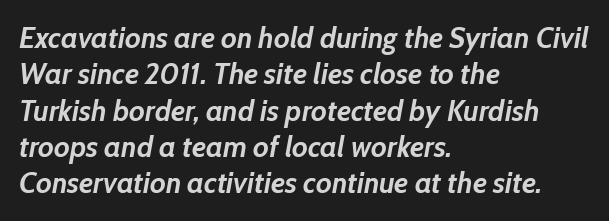
{"italic": "yes", "lean": "right", "slant_degrees": 10, "bold": "yes", "weight": "semibold", "width": "normal", "stroke_contrast": "low", "x_height": "medium", "monospaced": "no", "underline": "no", "align": "left", "line_spacing_ratio": 1.21, "letter_spacing": "normal", "letter_spacing_em": 0.0, "glyph_px": 30}
